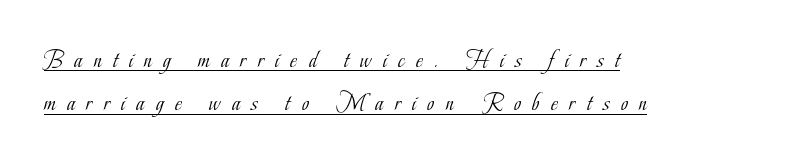
Compared with typical body copy, the letter spacing here is much looser. No chunkiness to these letters — they're not bold. Leftover space on each line is placed entirely after the last word. Looks like someone drew a line under every word here.
